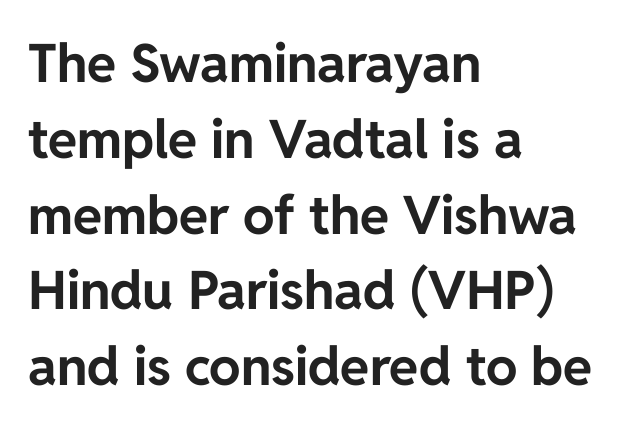
The image shows 53 px bold sans-serif type, upright; set left-aligned, normal line spacing (1.43x), normal letter spacing, not underlined; low stroke contrast and a medium x-height.
